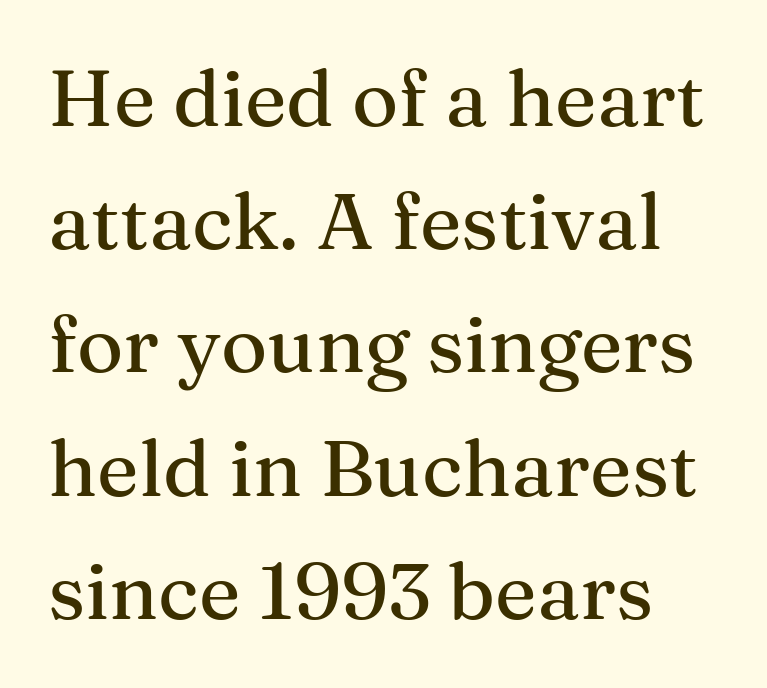
The image shows 79 px serif type, upright; set normal line spacing (1.56x), normal letter spacing, not underlined; medium stroke contrast and a medium x-height.
